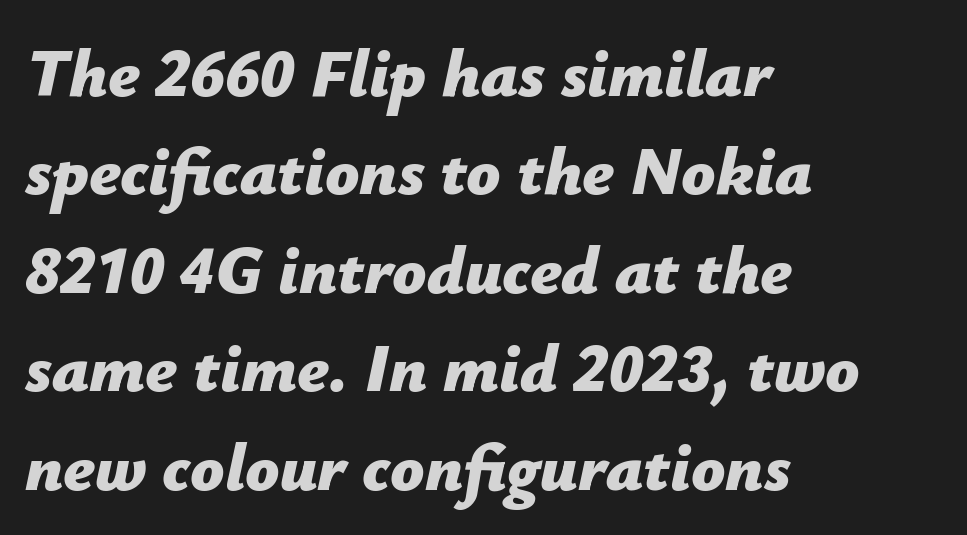
Q: Is the text bold? A: Yes.
Q: Is the text italic (slanted)? A: Yes, it leans right by about 12 degrees.
Q: Is the text underlined? A: No.
Q: How is the paragraph aligned? A: Left-aligned.
Q: Is the spacing between letters normal or unusually wide? A: Normal.
Q: Is the spacing between lines tight, normal or loose? A: Normal.
Q: Width (condensed, normal, or wide)? A: Normal.
Q: Stroke contrast? A: Low.
Q: x-height? A: Medium.
Q: Monospaced? A: No.
